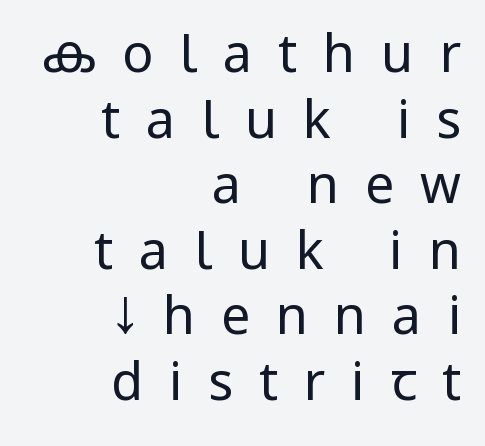
{"serif": "no", "italic": "no", "bold": "no", "weight": "regular", "width": "condensed", "stroke_contrast": "low", "x_height": "large", "monospaced": "no", "underline": "no", "align": "right", "line_spacing": "normal", "line_spacing_ratio": 1.26, "letter_spacing": "wide", "letter_spacing_em": 0.5, "glyph_px": 52}
